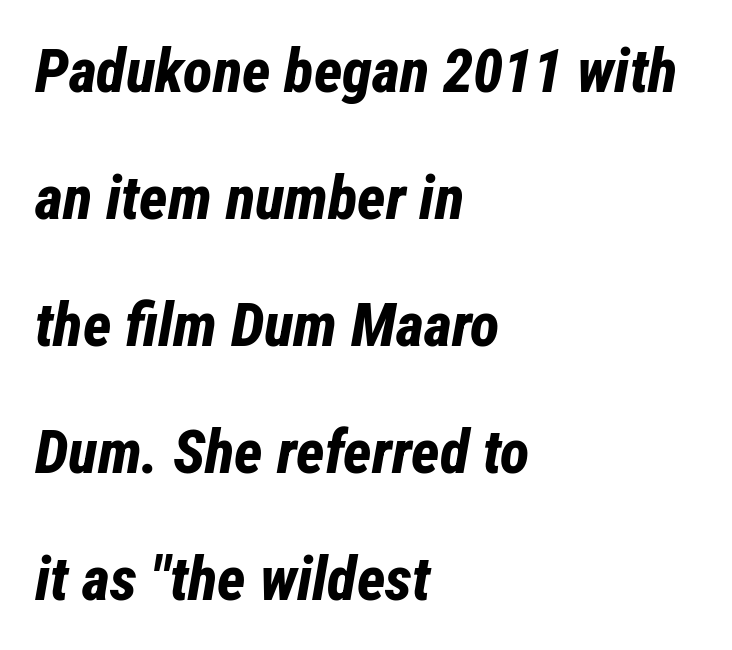
{"italic": "yes", "lean": "right", "slant_degrees": 12, "bold": "yes", "weight": "bold", "width": "condensed", "stroke_contrast": "low", "x_height": "medium", "monospaced": "no", "underline": "no", "align": "left", "line_spacing": "loose", "line_spacing_ratio": 2.08, "letter_spacing": "normal", "letter_spacing_em": 0.0, "glyph_px": 61}
